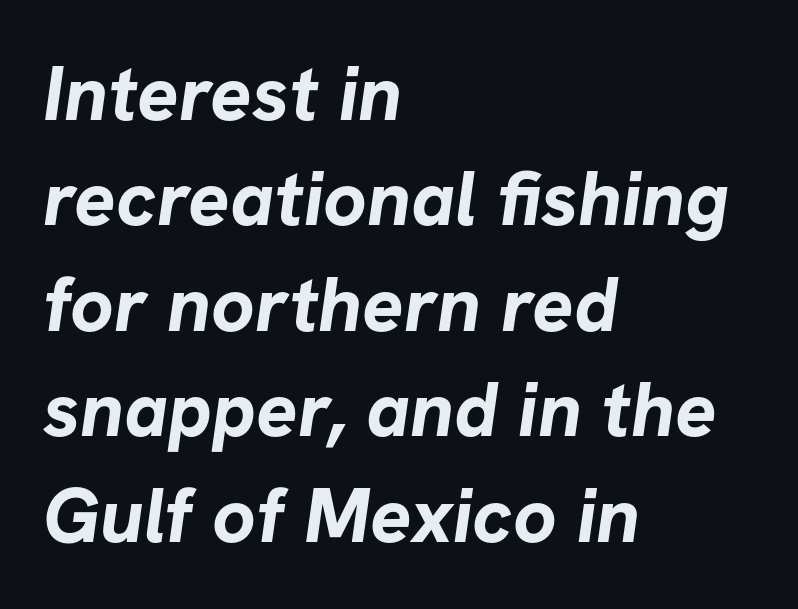
Q: Is the text bold? A: Yes.
Q: Is the typeface a serif or a sans-serif typeface? A: Sans-serif.
Q: Is the text underlined? A: No.
Q: How is the paragraph aligned? A: Left-aligned.
Q: Is the spacing between letters normal or unusually wide? A: Normal.
Q: Is the spacing between lines tight, normal or loose? A: Normal.
Q: Width (condensed, normal, or wide)? A: Normal.
Q: Stroke contrast? A: Low.
Q: x-height? A: Medium.
Q: Monospaced? A: No.
